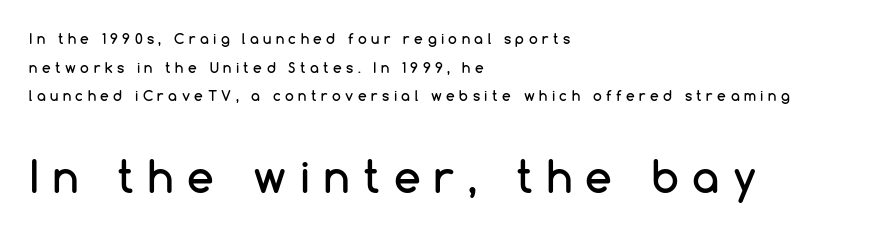
Q: Is the text italic (slanted)? A: No, it is upright.
Q: Is the typeface a serif or a sans-serif typeface? A: Sans-serif.
Q: Is the text underlined? A: No.
Q: How is the paragraph aligned? A: Left-aligned.
Q: Is the spacing between letters normal or unusually wide? A: Unusually wide.
Q: Is the spacing between lines tight, normal or loose? A: Loose.
Q: Which block of text is set in a larger size, the first (top) or the second (bottom)? A: The second (bottom) one.
Q: Width (condensed, normal, or wide)? A: Normal.
Q: Stroke contrast? A: Low.
Q: x-height? A: Medium.
Q: Monospaced? A: No.
